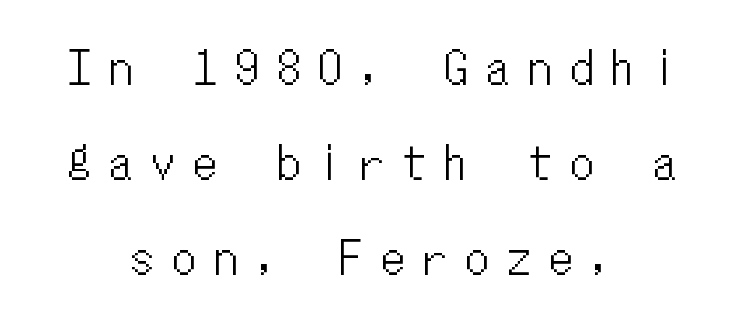
{"italic": "no", "width": "condensed", "stroke_contrast": "low", "x_height": "medium", "monospaced": "yes", "underline": "no", "align": "center", "line_spacing": "loose", "line_spacing_ratio": 2.11, "letter_spacing": "wide", "letter_spacing_em": 0.43, "glyph_px": 45}
